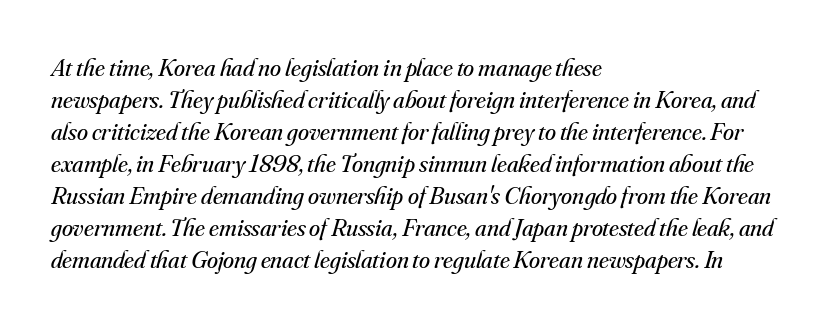
The image shows 25 px text type, italic (leaning right); set left-aligned, normal line spacing (1.28x), normal letter spacing, not underlined.
